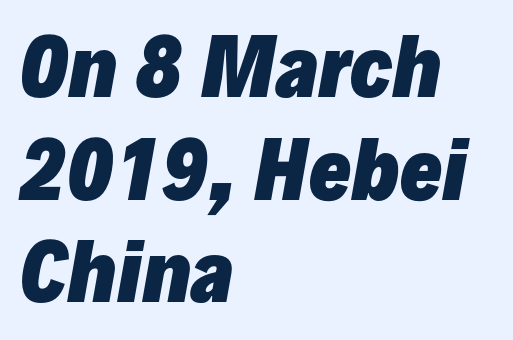
Would a proofreader flag this as italicized? Yes. One glance says typical: line gaps are just what's usual. Think of a printed novel: that variable character pitch is what you see here. The font is running at its bold setting. Is the block centered? No — it sits flush against the left margin. Each word holds together tightly as a unit, with standard inter-letter gaps.
